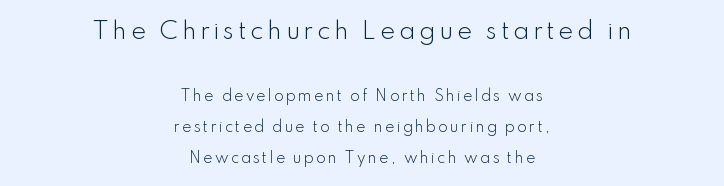
The image shows 23 px text type, upright; set centered, loose line spacing (2.2x), not underlined; the first (top) block is 1.64x larger.
